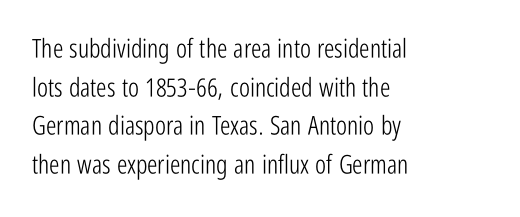
Q: Is the text bold? A: No.
Q: Is the text italic (slanted)? A: No, it is upright.
Q: Is the text underlined? A: No.
Q: How is the paragraph aligned? A: Left-aligned.
Q: Is the spacing between letters normal or unusually wide? A: Normal.
Q: Is the spacing between lines tight, normal or loose? A: Normal.
